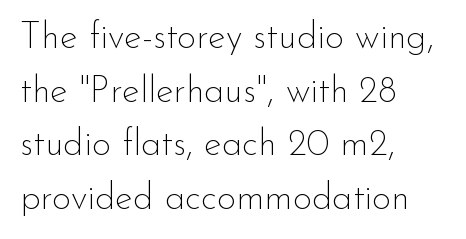
{"serif": "no", "italic": "no", "bold": "no", "weight": "thin", "width": "normal", "stroke_contrast": "low", "x_height": "small", "monospaced": "no", "underline": "no", "align": "left", "line_spacing": "normal", "line_spacing_ratio": 1.45, "letter_spacing": "normal", "letter_spacing_em": 0.0, "glyph_px": 37}
